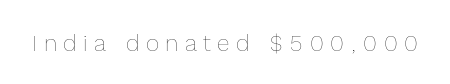
The image shows 23 px text type, upright; set unusually wide letter spacing (+0.28 em), not underlined.
